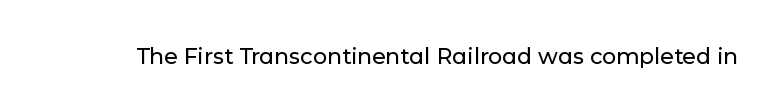
The image shows 22 px text type, upright; set normal letter spacing, not underlined.
